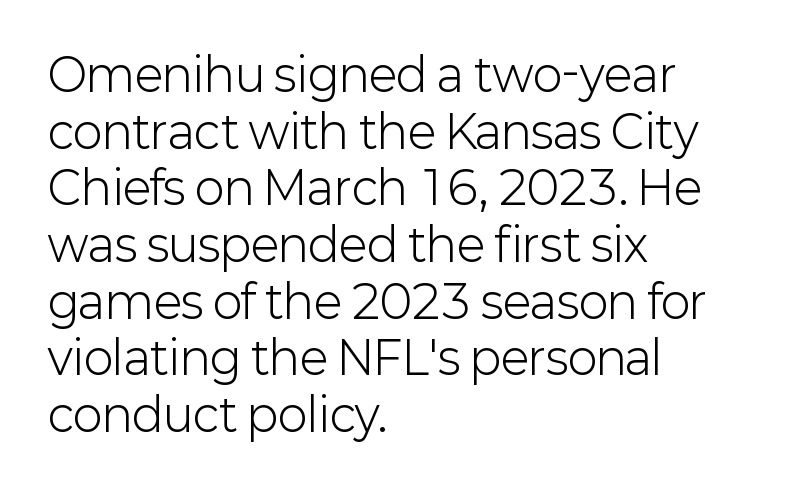
{"serif": "no", "italic": "no", "bold": "no", "weight": "light", "width": "normal", "stroke_contrast": "low", "x_height": "medium", "monospaced": "no", "underline": "no", "align": "left", "line_spacing": "normal", "line_spacing_ratio": 1.26, "letter_spacing": "normal", "letter_spacing_em": 0.0, "glyph_px": 45}
